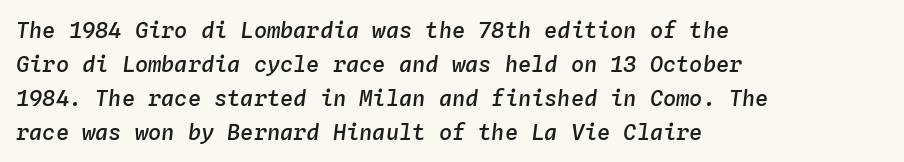
The image shows 22 px text type, italic (leaning right); set left-aligned, normal line spacing (1.54x), normal letter spacing, not underlined.
